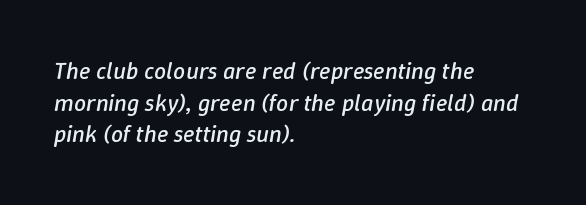
Compared with typical body copy, the letter spacing here is the same. Vertical spacing — default. The font's italic variant was chosen for this text. The space beneath each line is pristine and unruled.
